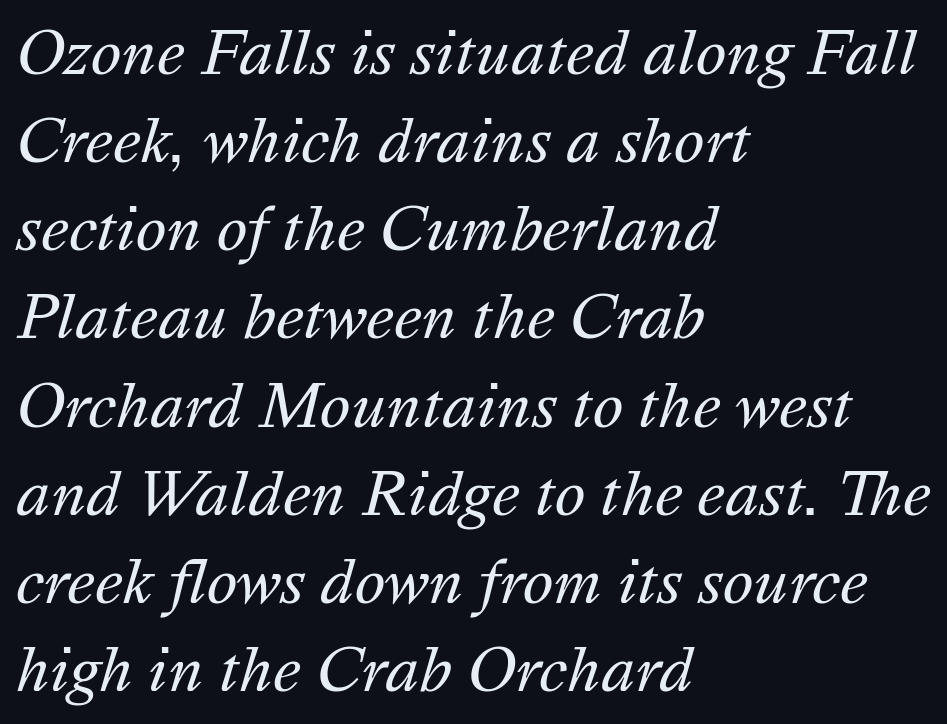
Q: Is the text bold? A: No.
Q: Is the text italic (slanted)? A: Yes, it leans right by about 16 degrees.
Q: Is the text underlined? A: No.
Q: How is the paragraph aligned? A: Left-aligned.
Q: Is the spacing between letters normal or unusually wide? A: Normal.
Q: Is the spacing between lines tight, normal or loose? A: Normal.
Q: Width (condensed, normal, or wide)? A: Normal.
Q: Stroke contrast? A: Medium.
Q: x-height? A: Medium.
Q: Monospaced? A: No.
